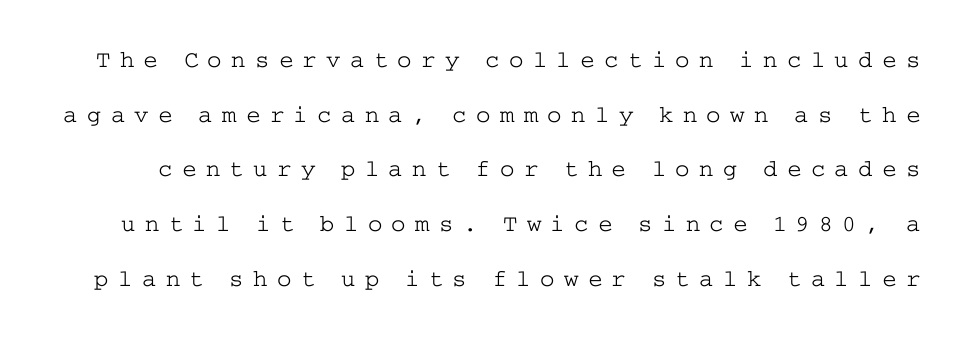
{"italic": "no", "bold": "no", "underline": "no", "line_spacing": "loose", "line_spacing_ratio": 2.28, "letter_spacing": "wide", "letter_spacing_em": 0.39, "glyph_px": 24}
